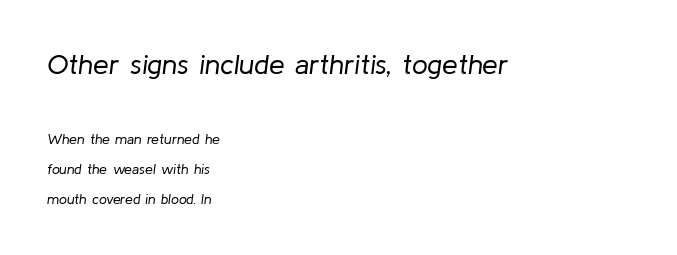
Scale decreases going downward across the two blocks. Spacing verdict: proportional, widths tailored to each character. Words appear dense and cohesive because spacing is normal. In terms of leading, this rendering errs on the spacious side. The text block is weighted toward the left margin, trailing off unevenly rightward.
